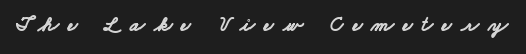
The image shows 21 px bold type; set unusually wide letter spacing (+0.44 em), not underlined.
